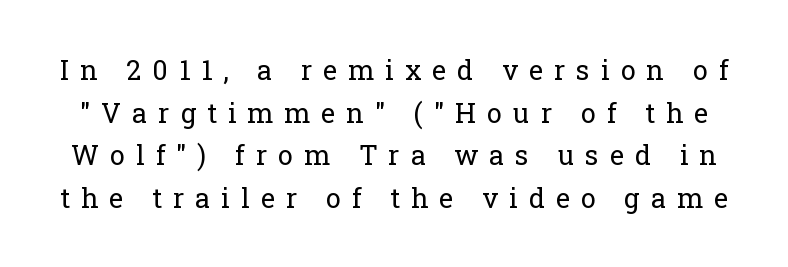
What's the leading like? Ordinary, nothing unusual. Caption: face not bold, strokes unweighted. Only glyphs here, with clear space below each row. These lines were composed using upright roman letters. The letters are spread apart with noticeably loose tracking.
